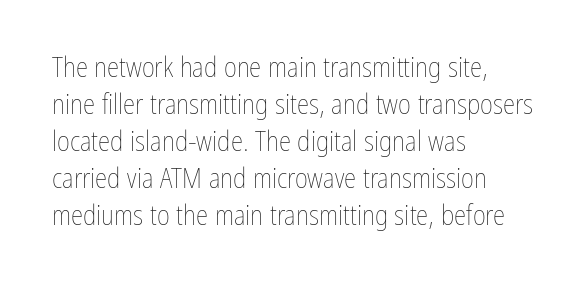
The image shows 28 px thin, condensed type, upright; set left-aligned, normal line spacing (1.32x), normal letter spacing, not underlined; low stroke contrast and a medium x-height.
